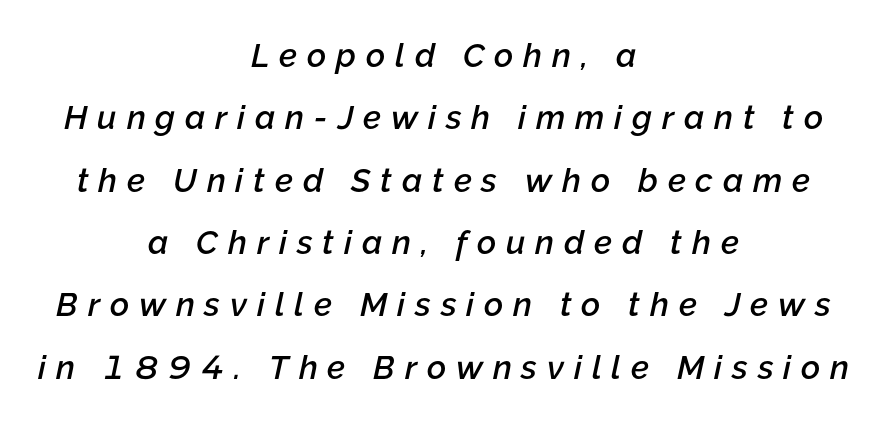
The image shows 33 px semibold type, italic (leaning right); set centered, line spacing 1.89x, unusually wide letter spacing (+0.3 em), not underlined; low stroke contrast and a medium x-height.
